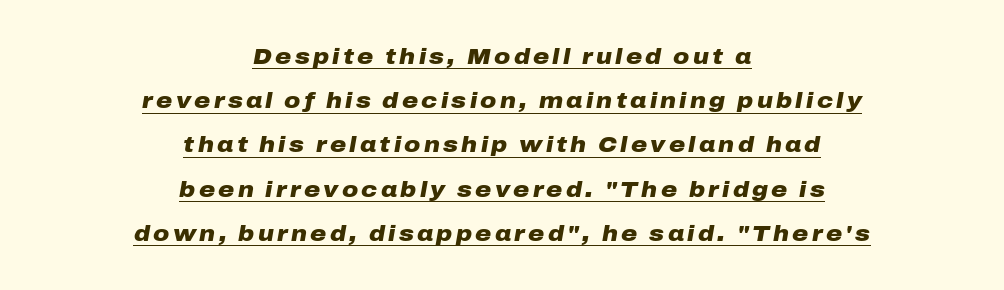
Q: Is the text bold? A: Yes.
Q: Is the text italic (slanted)? A: Yes, it leans right by about 10 degrees.
Q: Is the text underlined? A: Yes.
Q: How is the paragraph aligned? A: Centered.
Q: Is the spacing between lines tight, normal or loose? A: Loose.
